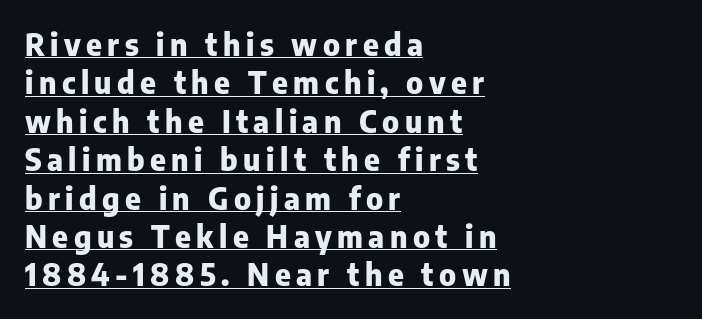
{"serif": "no", "italic": "no", "bold": "yes", "weight": "heavy", "width": "normal", "stroke_contrast": "low", "x_height": "medium", "monospaced": "no", "underline": "yes", "align": "left", "line_spacing": "normal", "line_spacing_ratio": 1.28, "glyph_px": 30}
